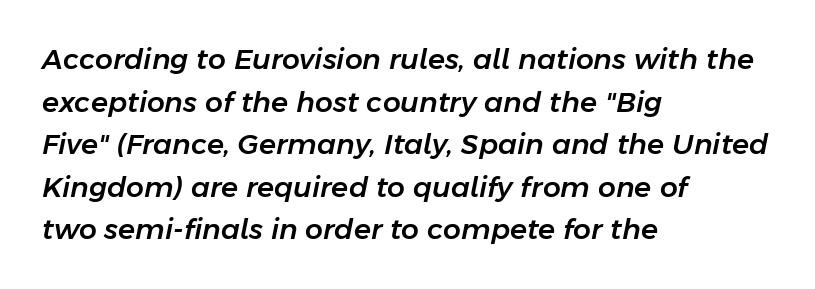
The image shows 28 px text type, italic (leaning right); set left-aligned, normal line spacing (1.52x), normal letter spacing, not underlined; low stroke contrast and a medium x-height.
